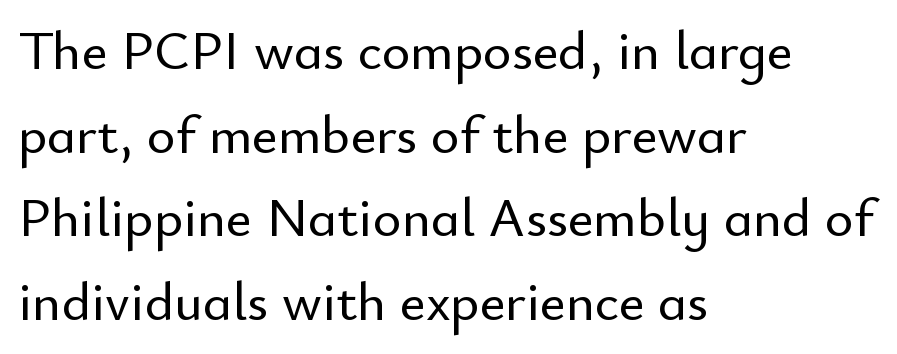
The image shows 55 px sans-serif type, upright; set left-aligned, normal line spacing (1.52x), normal letter spacing, not underlined; low stroke contrast and a small x-height.
